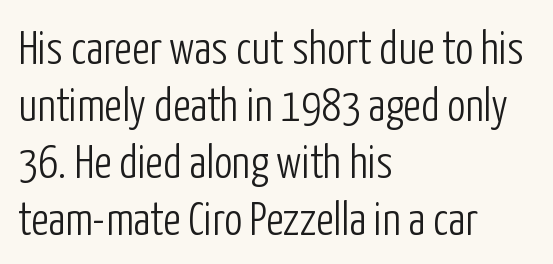
{"serif": "no", "italic": "no", "bold": "no", "weight": "light", "width": "condensed", "stroke_contrast": "low", "x_height": "medium", "monospaced": "no", "underline": "no", "align": "left", "line_spacing_ratio": 1.24, "letter_spacing": "normal", "letter_spacing_em": 0.0, "glyph_px": 46}
